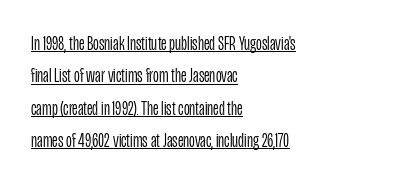
It's the straight-up-and-down kind of type. Letter spacing: default. Is this a heavy cut? Hardly; it is regular or lighter. Layout note: lines flush left.
